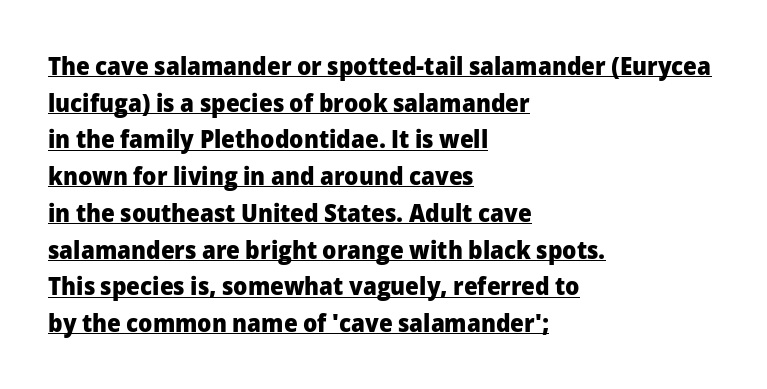
Q: Is the text bold? A: Yes.
Q: Is the text italic (slanted)? A: No, it is upright.
Q: Is the text underlined? A: Yes.
Q: How is the paragraph aligned? A: Left-aligned.
Q: Is the spacing between letters normal or unusually wide? A: Normal.
Q: Is the spacing between lines tight, normal or loose? A: Normal.
